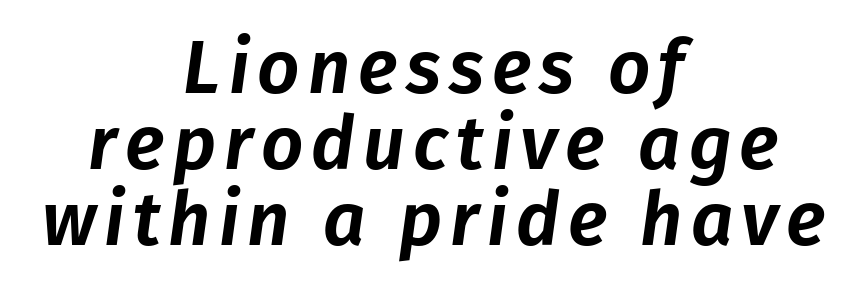
Short and long lines alike share a common midpoint. Line spacing here is tight. The specimen omits any rule beneath the text block's lines. Note the varied advance widths — an 'i' is clearly narrower than an 'm'. Is the type slanted? Yes — the strokes lean at a clear angle.
